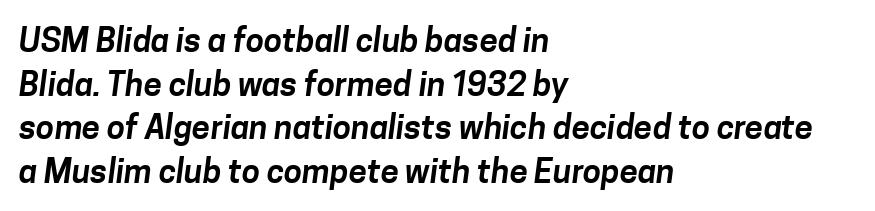
The image shows 33 px sans-serif type; set left-aligned, normal line spacing (1.32x), normal letter spacing, not underlined; low stroke contrast and a medium x-height.
